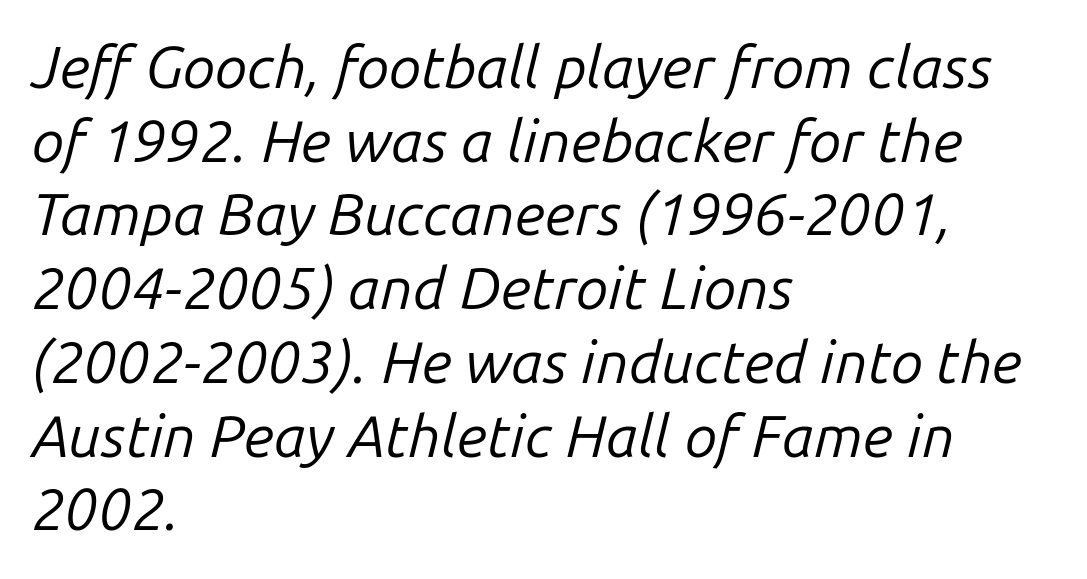
Is the block centered? No — it sits flush against the left margin. No extra ink here — the face is not bold. Check the space under the baseline: it is left empty. Character widths vary here, with narrow letters taking less room than wide ones. You could call the tracking neutral — neither tight nor loose. The line-height multiplier appears to be the usual default.
